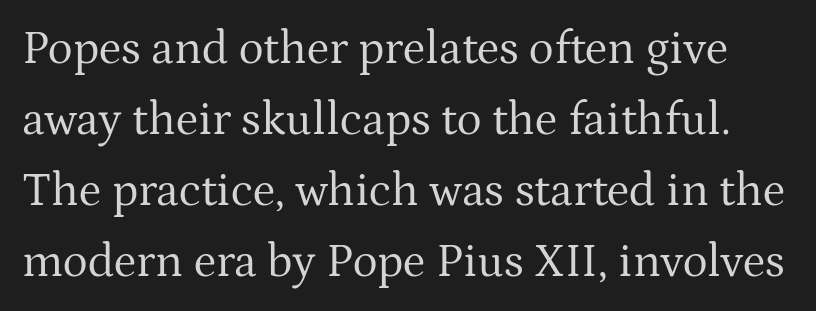
{"serif": "yes", "italic": "no", "bold": "no", "weight": "regular", "width": "normal", "stroke_contrast": "medium", "x_height": "medium", "monospaced": "no", "underline": "no", "line_spacing": "normal", "line_spacing_ratio": 1.51, "letter_spacing": "normal", "letter_spacing_em": 0.0, "glyph_px": 47}
